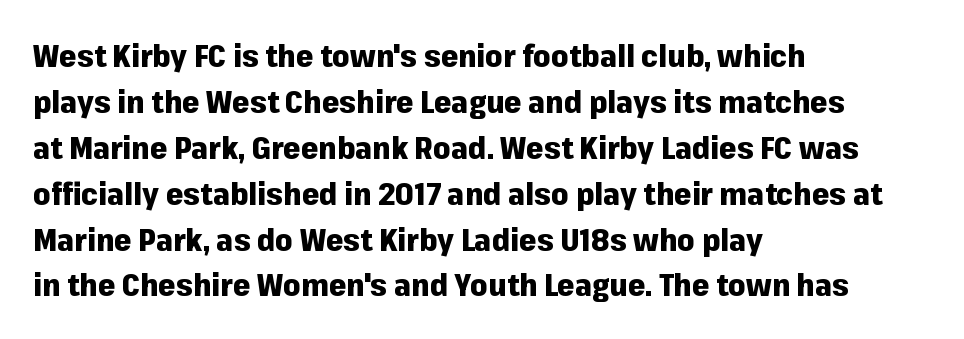
Q: Is the text bold? A: Yes.
Q: Is the text italic (slanted)? A: No, it is upright.
Q: Is the typeface a serif or a sans-serif typeface? A: Sans-serif.
Q: Is the text underlined? A: No.
Q: How is the paragraph aligned? A: Left-aligned.
Q: Is the spacing between letters normal or unusually wide? A: Normal.
Q: Is the spacing between lines tight, normal or loose? A: Normal.
Q: Width (condensed, normal, or wide)? A: Normal.
Q: Stroke contrast? A: Low.
Q: x-height? A: Medium.
Q: Monospaced? A: No.
